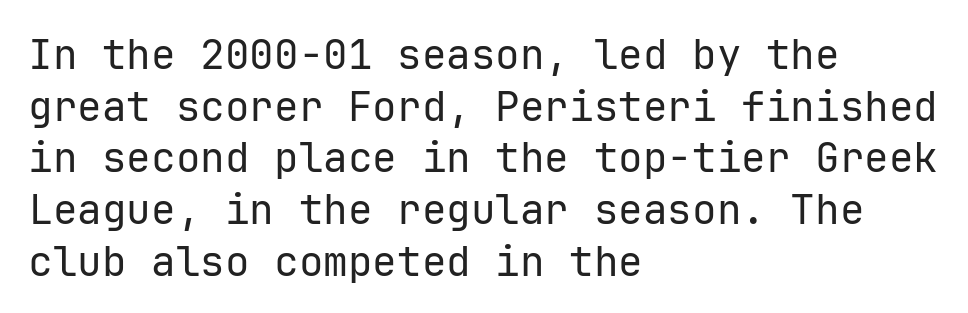
Q: Is the text bold? A: No.
Q: Is the text italic (slanted)? A: No, it is upright.
Q: Is the typeface a serif or a sans-serif typeface? A: Sans-serif.
Q: Is the text underlined? A: No.
Q: How is the paragraph aligned? A: Left-aligned.
Q: Is the spacing between letters normal or unusually wide? A: Normal.
Q: Is the spacing between lines tight, normal or loose? A: Normal.
Q: Width (condensed, normal, or wide)? A: Normal.
Q: Stroke contrast? A: Low.
Q: x-height? A: Medium.
Q: Monospaced? A: Yes.
